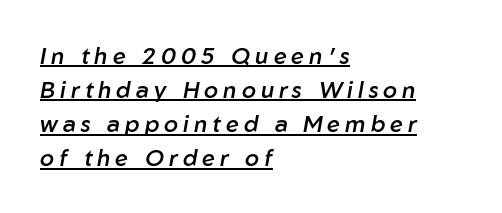
The image shows 23 px text type, italic (leaning right); set left-aligned, normal line spacing (1.48x), unusually wide letter spacing (+0.22 em), underlined.
